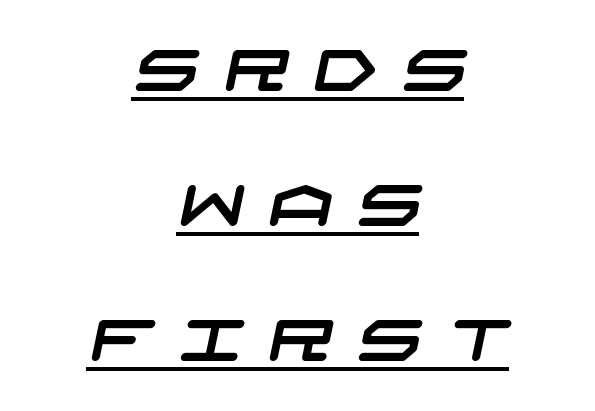
The designer went with a sans here, leaving each stem footless. The tracking reads as deliberately expanded to a designer's eye. The whitespace from short lines is split evenly between both sides. A typesetter would call this leading open, well beyond the default. Decoration check: the copy is underlined.
